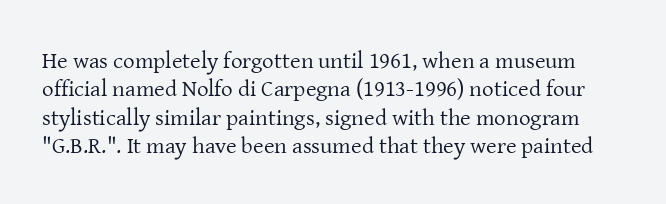
The image shows 23 px text type, upright; set line spacing 1.23x, normal letter spacing, not underlined.
